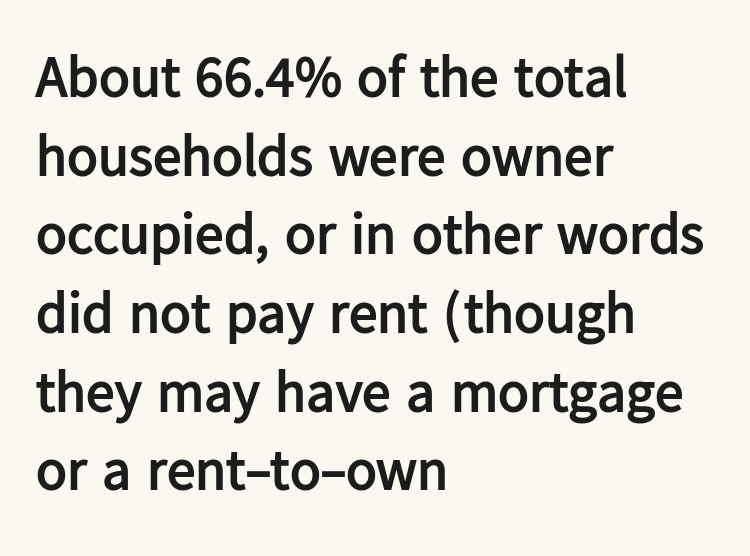
{"serif": "no", "italic": "no", "bold": "yes", "weight": "semibold", "width": "normal", "stroke_contrast": "low", "x_height": "medium", "monospaced": "no", "underline": "no", "align": "left", "line_spacing": "normal", "line_spacing_ratio": 1.38, "letter_spacing": "normal", "letter_spacing_em": 0.0, "glyph_px": 57}
